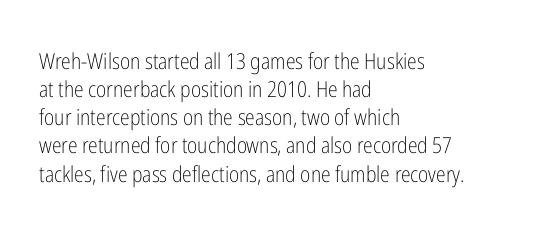
Q: Is the text bold? A: No.
Q: Is the text italic (slanted)? A: No, it is upright.
Q: Is the text underlined? A: No.
Q: How is the paragraph aligned? A: Left-aligned.
Q: Is the spacing between letters normal or unusually wide? A: Normal.
Q: Is the spacing between lines tight, normal or loose? A: Normal.
